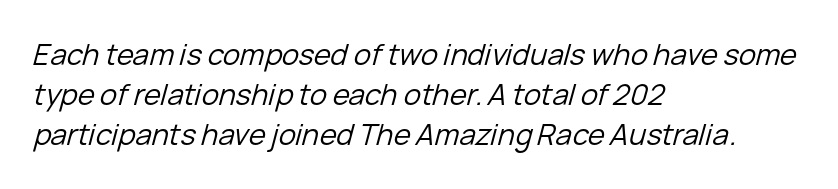
Q: Is the text bold? A: No.
Q: Is the text italic (slanted)? A: Yes, it leans right by about 15 degrees.
Q: Is the text underlined? A: No.
Q: How is the paragraph aligned? A: Left-aligned.
Q: Is the spacing between letters normal or unusually wide? A: Normal.
Q: Is the spacing between lines tight, normal or loose? A: Normal.
Q: Width (condensed, normal, or wide)? A: Normal.
Q: Stroke contrast? A: Low.
Q: x-height? A: Medium.
Q: Monospaced? A: No.
